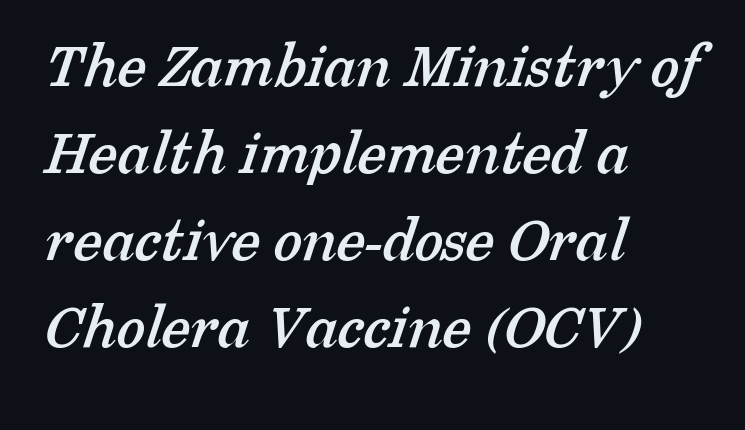
{"serif": "yes", "width": "normal", "stroke_contrast": "low", "x_height": "medium", "monospaced": "no", "underline": "no", "align": "left", "line_spacing": "normal", "line_spacing_ratio": 1.32, "letter_spacing": "normal", "letter_spacing_em": 0.0, "glyph_px": 66}
